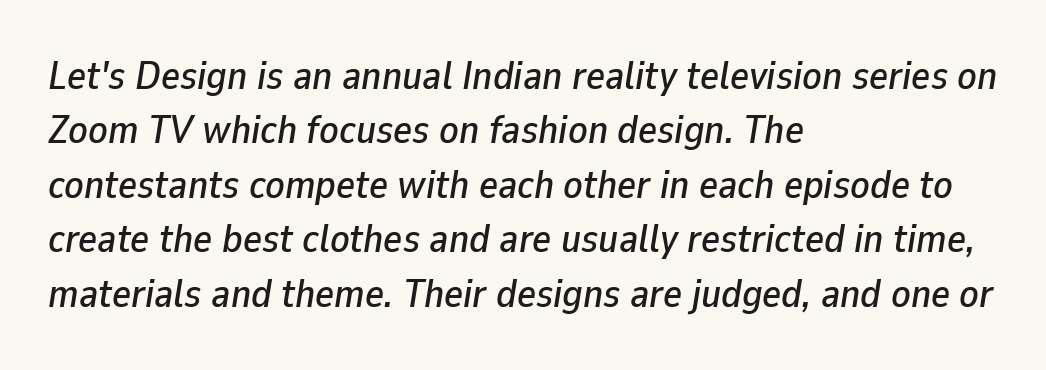
The image shows 40 px text type, italic (leaning right); set left-aligned, normal line spacing (1.36x), normal letter spacing, not underlined; low stroke contrast and a medium x-height.
